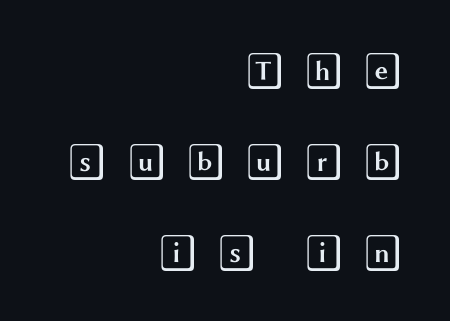
Q: Is the text italic (slanted)? A: No, it is upright.
Q: Is the text underlined? A: No.
Q: How is the paragraph aligned? A: Right-aligned.
Q: Is the spacing between letters normal or unusually wide? A: Unusually wide.
Q: Is the spacing between lines tight, normal or loose? A: Loose.
Q: Width (condensed, normal, or wide)? A: Wide.
Q: x-height? A: Large.
